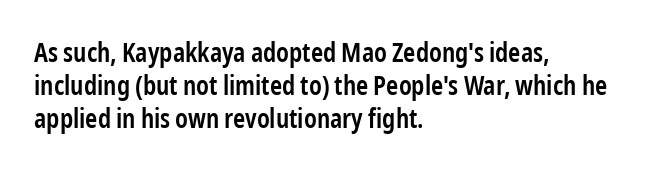
The space beneath each line is pristine and unruled. Notice how the stems are strictly vertical — no italics here. Weight: semibold (demi). Is the letter spacing exaggerated? No — it looks like the ordinary default. The line-height multiplier appears to be the usual default. Short and long lines alike share a common starting point at left.
